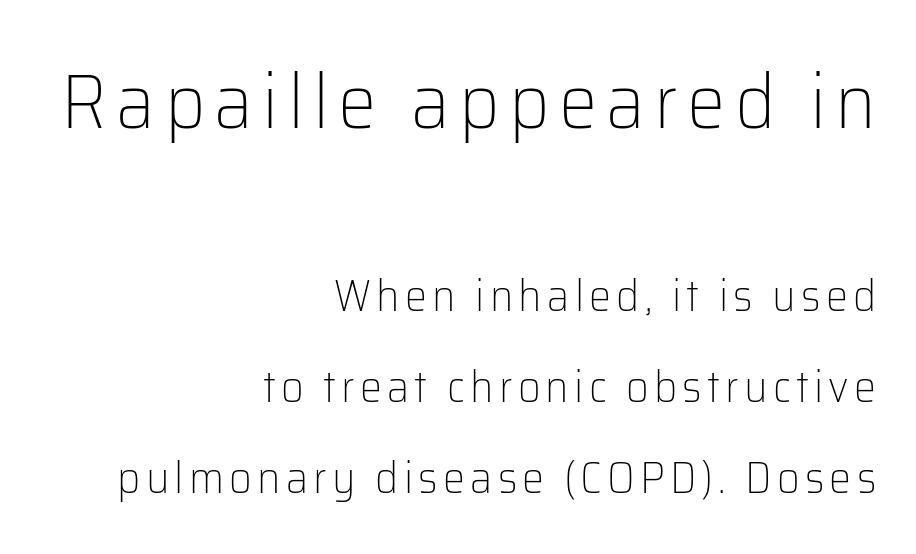
The image shows 77 px light sans-serif type, upright; set right-aligned, loose line spacing (2.07x), not underlined; the first (top) block is 1.75x larger; low stroke contrast and a medium x-height.
